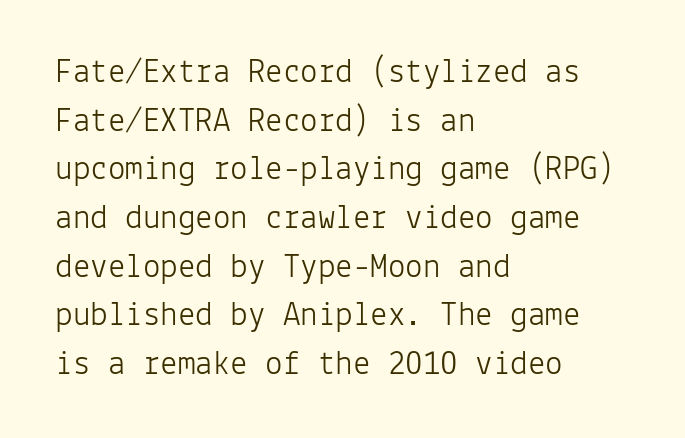
Weight: regular or lighter. Does the type have serifs? No, each stem ends abruptly. Spacing verdict: monospaced, one width for all characters. Short note: letters normally spaced. Nope, not italic — everything's standing straight.
